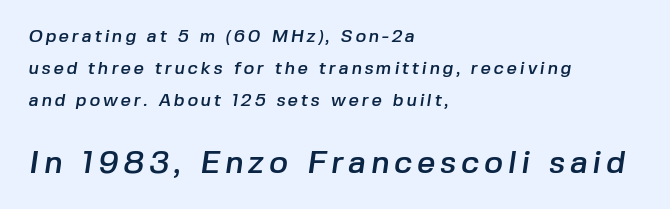
The image shows 32 px sans-serif type; set left-aligned, line spacing 1.77x, not underlined; the second (bottom) block is 1.78x larger; low stroke contrast and a medium x-height.
